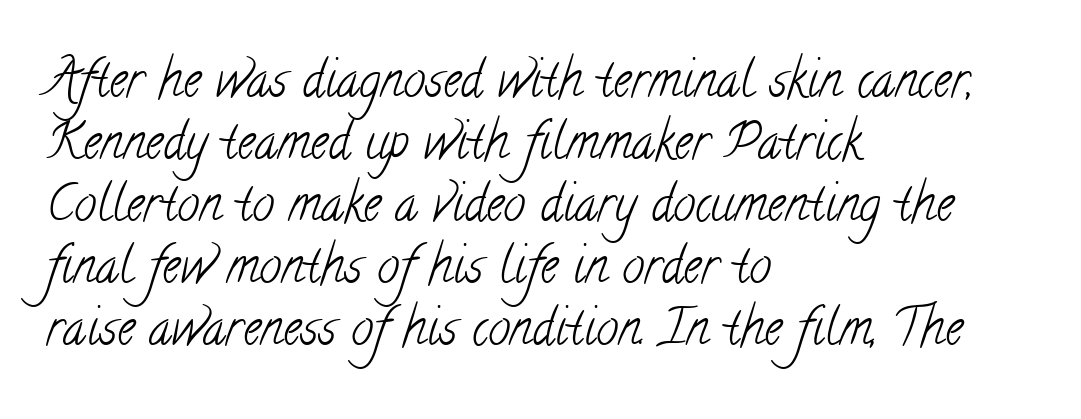
Q: Is the text bold? A: No.
Q: Is the typeface a serif or a sans-serif typeface? A: Serif.
Q: Is the text underlined? A: No.
Q: How is the paragraph aligned? A: Left-aligned.
Q: Is the spacing between letters normal or unusually wide? A: Normal.
Q: Width (condensed, normal, or wide)? A: Condensed.
Q: Stroke contrast? A: Low.
Q: x-height? A: Small.
Q: Monospaced? A: No.
